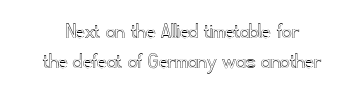
The image shows 23 px text type, upright; set normal line spacing (1.32x), normal letter spacing, not underlined.
